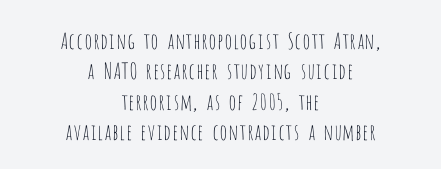
Q: Is the text bold? A: No.
Q: Is the text italic (slanted)? A: No, it is upright.
Q: Is the text underlined? A: No.
Q: How is the paragraph aligned? A: Centered.
Q: Is the spacing between letters normal or unusually wide? A: Normal.
Q: Is the spacing between lines tight, normal or loose? A: Normal.
